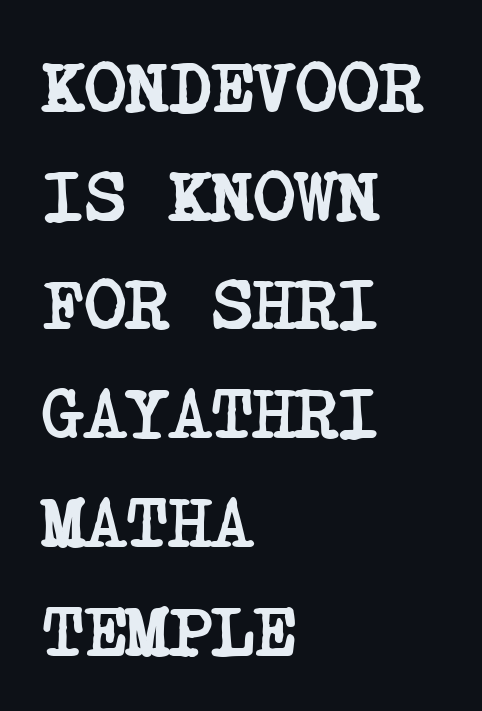
The image shows 72 px semibold, condensed serif type; set left-aligned, normal line spacing (1.51x), normal letter spacing, not underlined; low stroke contrast and a large x-height.
